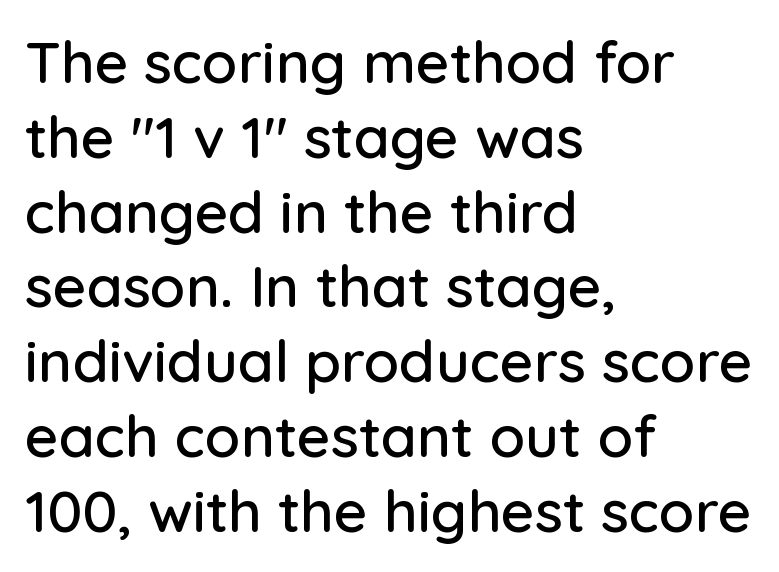
Serif or sans? Sans — the stroke terminals are bare. The font's upright variant was chosen for this text. A student would call this left alignment; a typographer would say flush left, rag right. The gap between lines stays unmarked. The letterforms sit shoulder to shoulder at normal distance.
